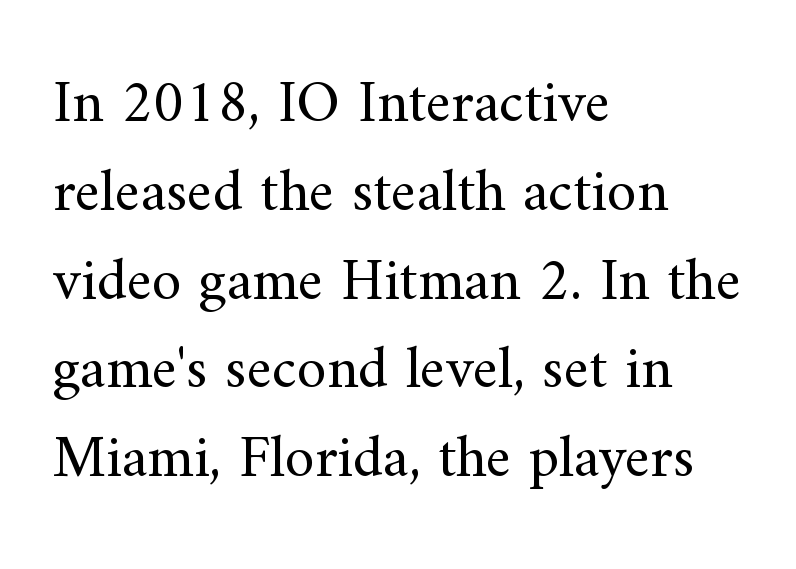
Q: Is the text bold? A: No.
Q: Is the text italic (slanted)? A: No, it is upright.
Q: Is the typeface a serif or a sans-serif typeface? A: Serif.
Q: Is the text underlined? A: No.
Q: How is the paragraph aligned? A: Left-aligned.
Q: Is the spacing between letters normal or unusually wide? A: Normal.
Q: Is the spacing between lines tight, normal or loose? A: Normal.
Q: Width (condensed, normal, or wide)? A: Normal.
Q: Stroke contrast? A: Medium.
Q: x-height? A: Small.
Q: Monospaced? A: No.
